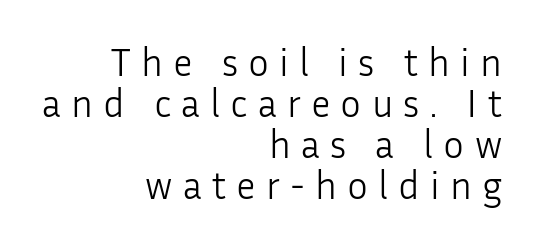
Display-style spreading of the glyphs; the letterfit is very open. The line-height multiplier appears low, near solid setting. Reading down the block, your eye finds every line finishing at a fixed right position. This sample has the flowing, uneven cadence of proportional lettering. Anything drawn beneath the words? Only blank space.
